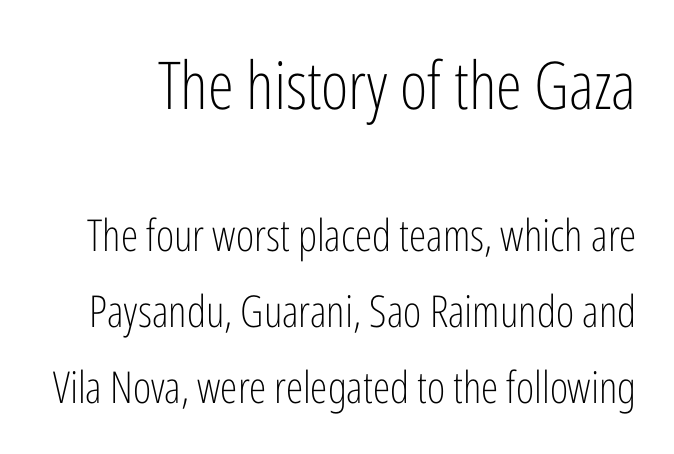
{"serif": "no", "italic": "no", "bold": "no", "weight": "light", "width": "condensed", "stroke_contrast": "low", "x_height": "medium", "monospaced": "no", "underline": "no", "line_spacing_ratio": 1.72, "letter_spacing": "normal", "letter_spacing_em": 0.0, "larger_block": "first", "size_ratio": 1.5, "glyph_px": 66}
